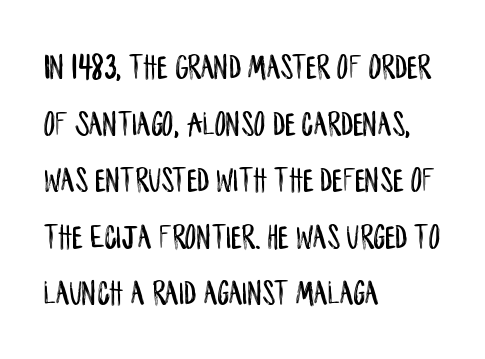
Examine the stroke ends and you'll find no serifs. Check under the words: just untouched page. Does the lettering tilt? It doesn't — this is upright. Line starts are locked; line ends wander.
